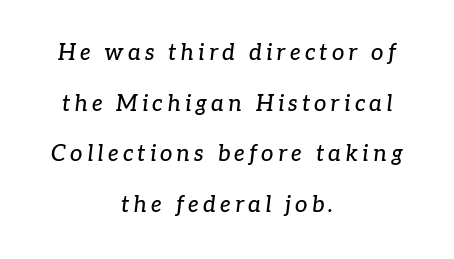
A typesetter would mark this as italic. A centered setting, common on invitations and titles, is used for this passage. The specimen omits any rule beneath the text block's lines. These lines stand farther apart than default settings would place them.
